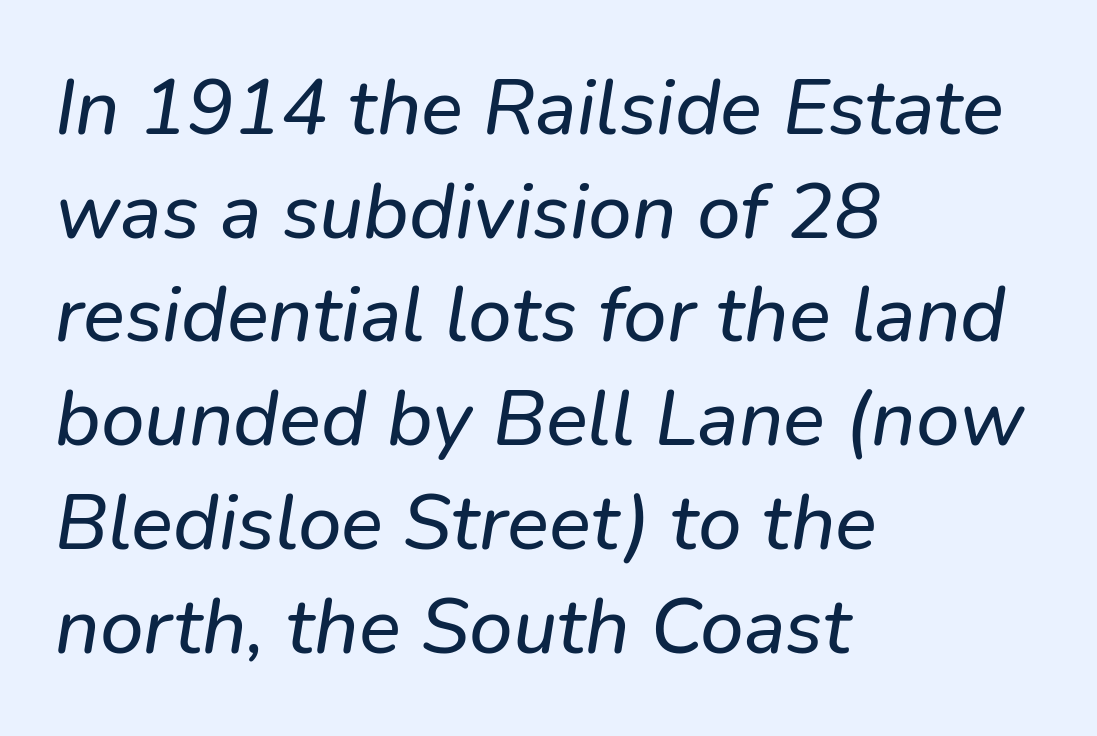
{"italic": "yes", "lean": "right", "slant_degrees": 9, "width": "normal", "stroke_contrast": "low", "x_height": "medium", "monospaced": "no", "underline": "no", "align": "left", "line_spacing": "normal", "line_spacing_ratio": 1.33, "letter_spacing": "normal", "letter_spacing_em": 0.0, "glyph_px": 78}
